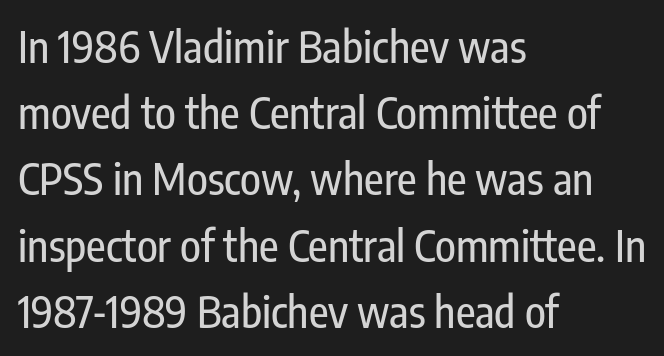
The image shows 43 px condensed sans-serif type, upright; set left-aligned, normal line spacing (1.54x), normal letter spacing, not underlined; low stroke contrast and a medium x-height.
